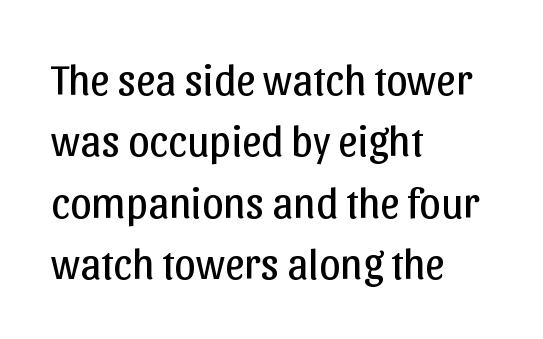
The image shows 43 px regular-weight sans-serif type, upright; set left-aligned, normal line spacing (1.43x), normal letter spacing, not underlined; low stroke contrast and a medium x-height.
